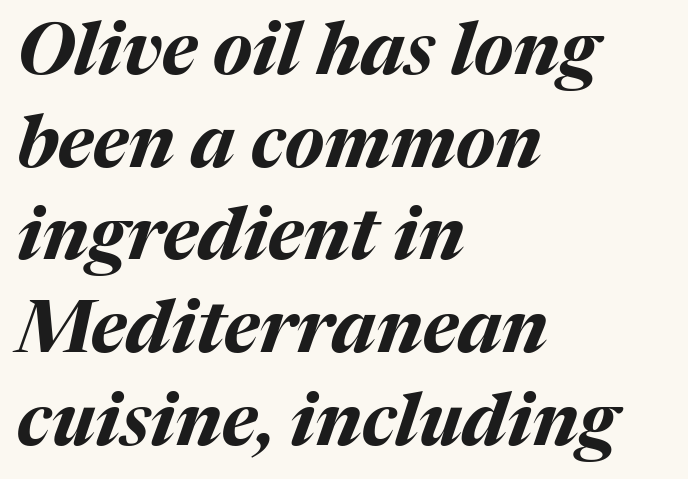
Q: Is the text bold? A: Yes.
Q: Is the text italic (slanted)? A: Yes, it leans right by about 17 degrees.
Q: Is the text underlined? A: No.
Q: How is the paragraph aligned? A: Left-aligned.
Q: Is the spacing between letters normal or unusually wide? A: Normal.
Q: Is the spacing between lines tight, normal or loose? A: Normal.
Q: Width (condensed, normal, or wide)? A: Normal.
Q: Stroke contrast? A: Medium.
Q: x-height? A: Medium.
Q: Monospaced? A: No.
